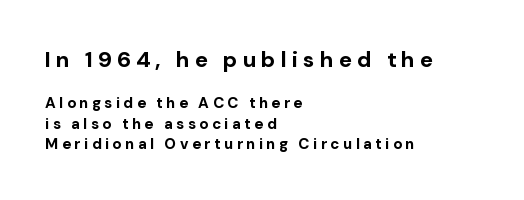
The image shows 22 px bold type, upright; set left-aligned, normal line spacing (1.38x), unusually wide letter spacing (+0.23 em), not underlined; the first (top) block is 1.47x larger.
